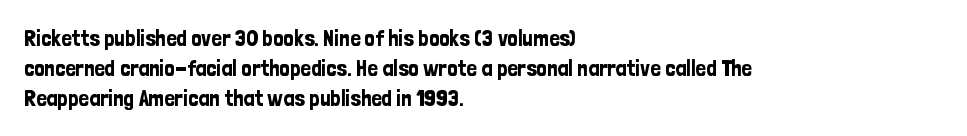
The rendering keeps characters at their native spacing. The string is rendered with underlining switched off. It's the straight-up-and-down kind of type. The paragraph has a hard left edge and a soft right edge. One glance says typical: line gaps are just what's usual.
